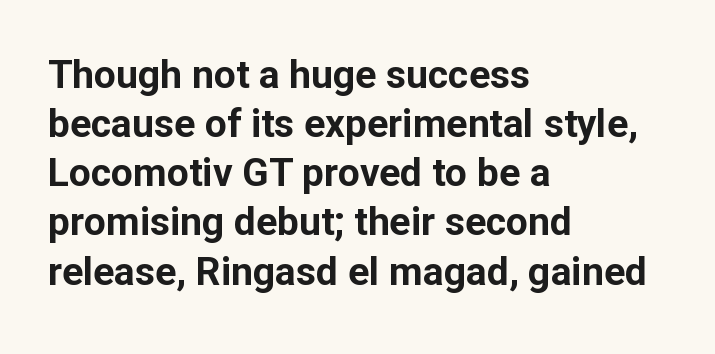
The type family on display is of the sans-serif kind. Strokes here are thick enough to call this a true bold. Short note: letters normally spaced. Quick note: underline off.
